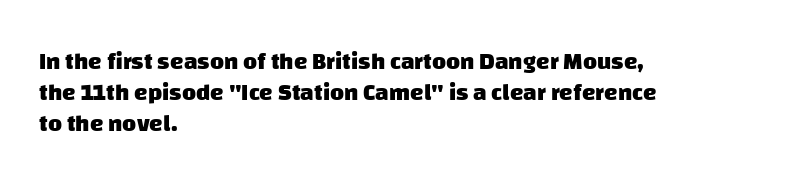
{"bold": "yes", "underline": "no", "align": "left", "line_spacing": "normal", "line_spacing_ratio": 1.29, "letter_spacing": "normal", "letter_spacing_em": 0.0, "glyph_px": 24}
